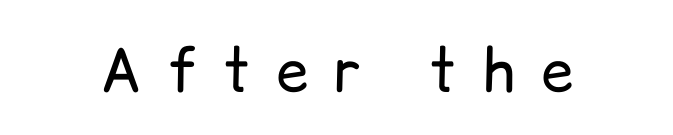
The image shows 58 px regular-weight sans-serif type, upright; set unusually wide letter spacing (+0.44 em), not underlined; low stroke contrast and a medium x-height.
